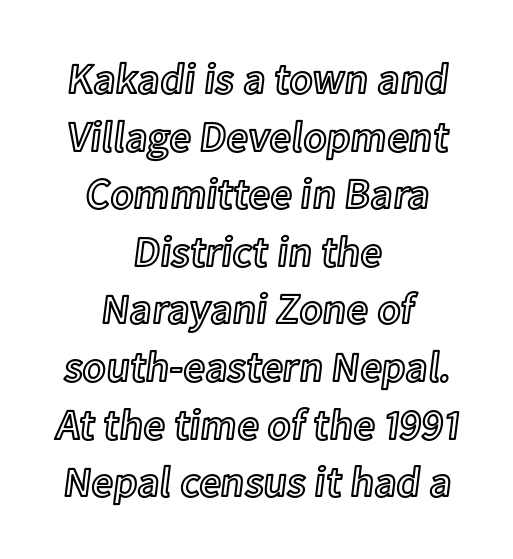
Notice how descenders clear the ascenders below comfortably — that's standard leading. This rendering uses center alignment, leaving both contours irregular but symmetric. The space directly below the letters is spotless. This sample has the flowing, uneven cadence of proportional lettering.
